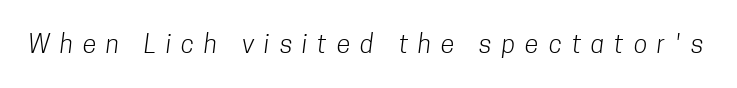
Q: Is the text bold? A: No.
Q: Is the text underlined? A: No.
Q: Is the spacing between letters normal or unusually wide? A: Unusually wide.
